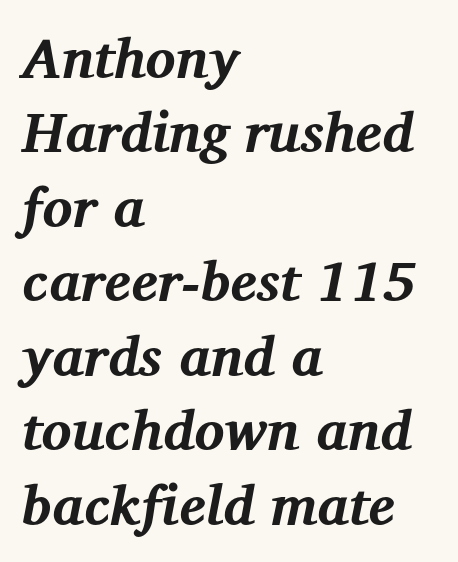
The image shows 56 px bold serif type, italic (leaning right); set left-aligned, normal line spacing (1.33x), normal letter spacing, not underlined; medium stroke contrast and a medium x-height.
